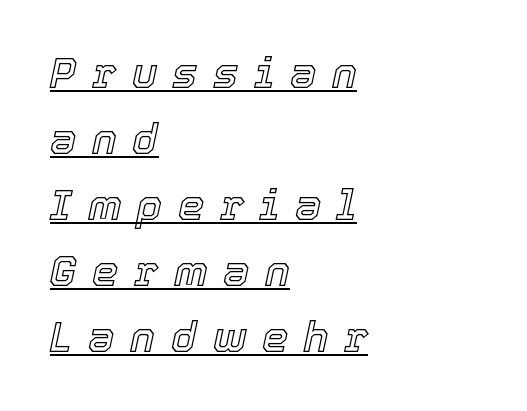
The image shows 42 px text type, italic (leaning right); set left-aligned, normal line spacing (1.57x), unusually wide letter spacing (+0.37 em), underlined; a medium x-height.
